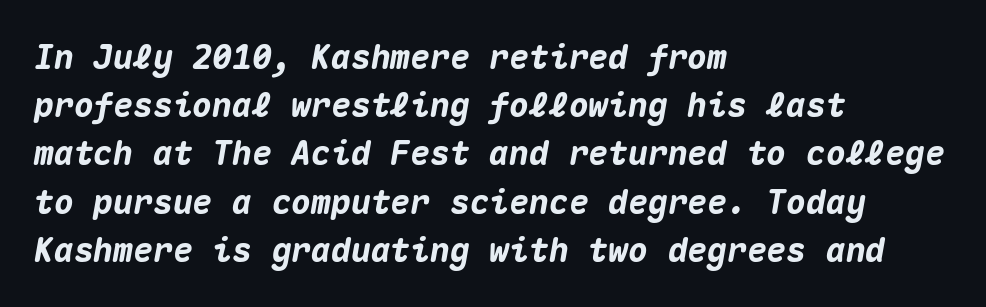
{"italic": "yes", "lean": "right", "slant_degrees": 10, "bold": "yes", "weight": "heavy", "width": "normal", "stroke_contrast": "medium", "x_height": "medium", "monospaced": "yes", "underline": "no", "align": "left", "line_spacing": "normal", "line_spacing_ratio": 1.46, "letter_spacing": "normal", "letter_spacing_em": 0.0, "glyph_px": 33}
